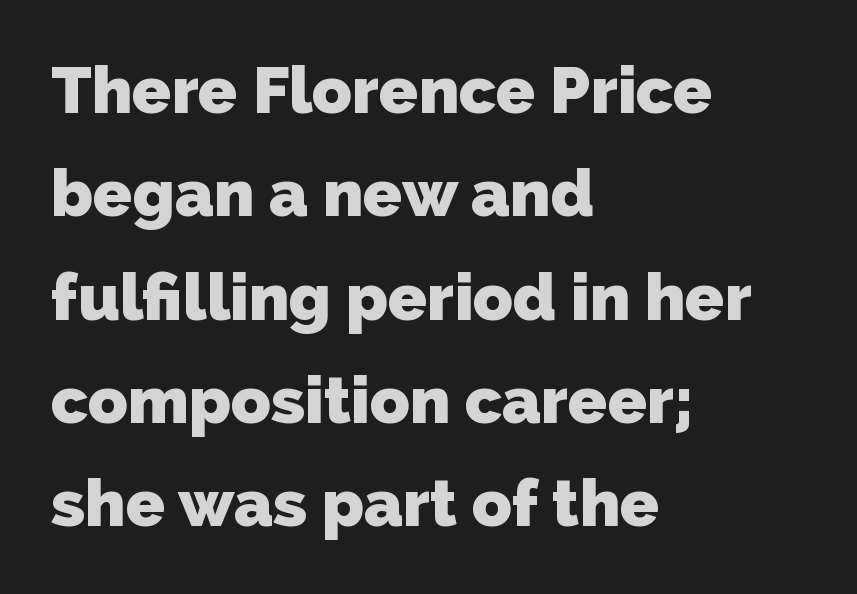
No feet cap the strokes, marking this as sans-serif type. Each word holds together tightly as a unit, with standard inter-letter gaps. Proportional: the letters do not fall into vertical columns. Is the block centered? No — it sits flush against the left margin. Quick note: underline off.
